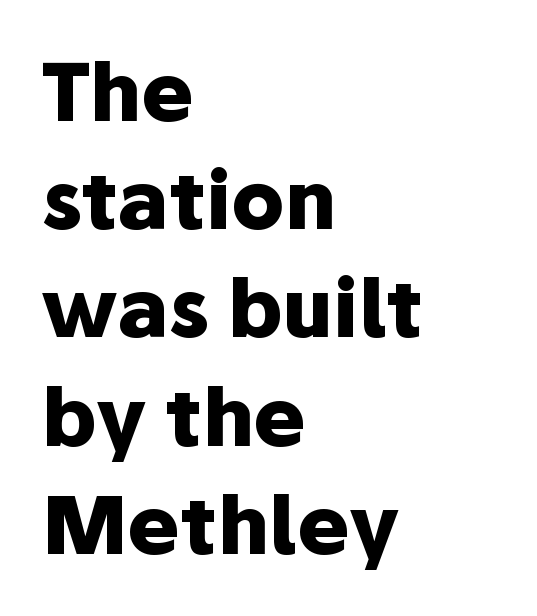
Q: Is the text bold? A: Yes.
Q: Is the text italic (slanted)? A: No, it is upright.
Q: Is the typeface a serif or a sans-serif typeface? A: Sans-serif.
Q: Is the text underlined? A: No.
Q: How is the paragraph aligned? A: Left-aligned.
Q: Is the spacing between letters normal or unusually wide? A: Normal.
Q: Is the spacing between lines tight, normal or loose? A: Normal.
Q: Width (condensed, normal, or wide)? A: Normal.
Q: Stroke contrast? A: Low.
Q: x-height? A: Medium.
Q: Monospaced? A: No.
